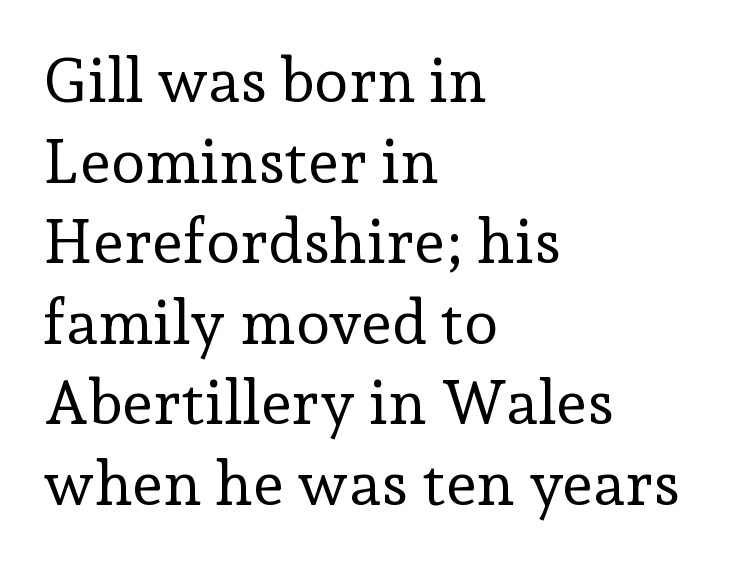
Q: Is the text bold? A: No.
Q: Is the text italic (slanted)? A: No, it is upright.
Q: Is the typeface a serif or a sans-serif typeface? A: Serif.
Q: Is the text underlined? A: No.
Q: How is the paragraph aligned? A: Left-aligned.
Q: Is the spacing between letters normal or unusually wide? A: Normal.
Q: Is the spacing between lines tight, normal or loose? A: Normal.
Q: Width (condensed, normal, or wide)? A: Normal.
Q: Stroke contrast? A: Low.
Q: x-height? A: Medium.
Q: Monospaced? A: No.
